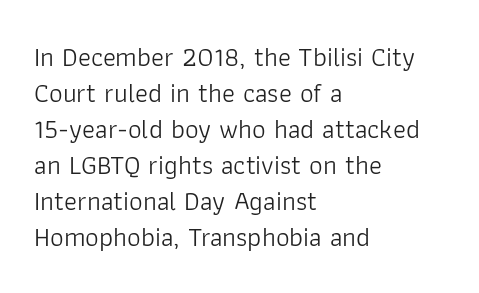
{"italic": "no", "bold": "no", "underline": "no", "align": "left", "line_spacing": "normal", "line_spacing_ratio": 1.33, "letter_spacing": "normal", "letter_spacing_em": 0.0, "glyph_px": 27}
